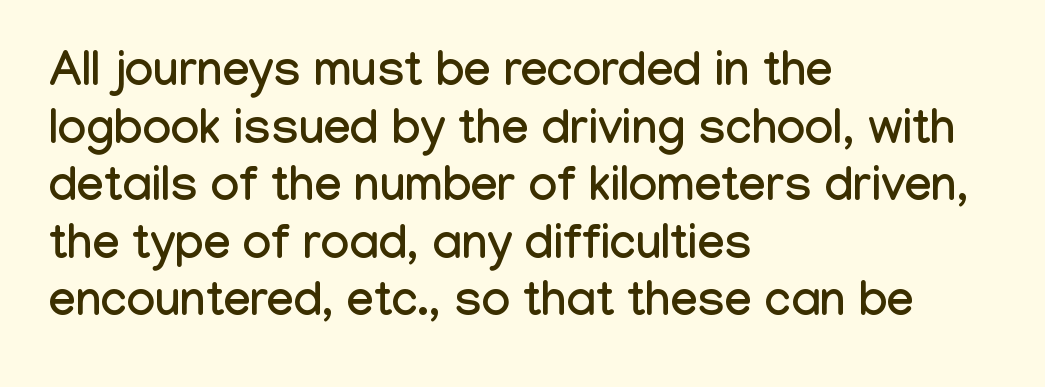
The image shows 48 px condensed sans-serif type, upright; set left-aligned, line spacing 1.2x, normal letter spacing, not underlined; low stroke contrast and a medium x-height.
